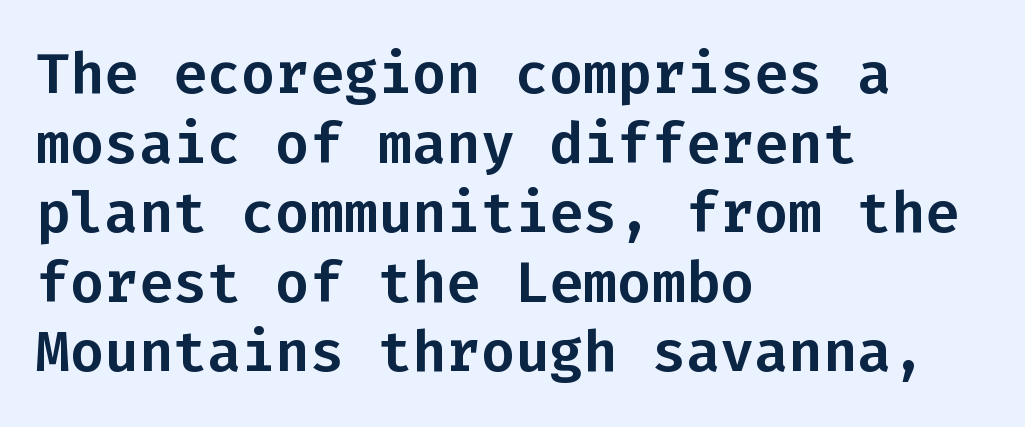
Q: Is the text italic (slanted)? A: No, it is upright.
Q: Is the typeface a serif or a sans-serif typeface? A: Sans-serif.
Q: Is the text underlined? A: No.
Q: How is the paragraph aligned? A: Left-aligned.
Q: Is the spacing between letters normal or unusually wide? A: Normal.
Q: Width (condensed, normal, or wide)? A: Normal.
Q: Stroke contrast? A: Low.
Q: x-height? A: Medium.
Q: Monospaced? A: Yes.
